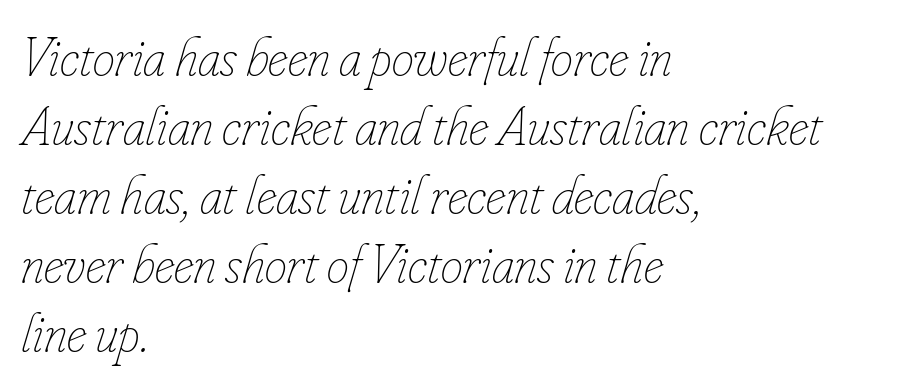
The image shows 56 px thin, condensed type, italic (leaning right); set left-aligned, line spacing 1.23x, normal letter spacing, not underlined; low stroke contrast and a small x-height.
